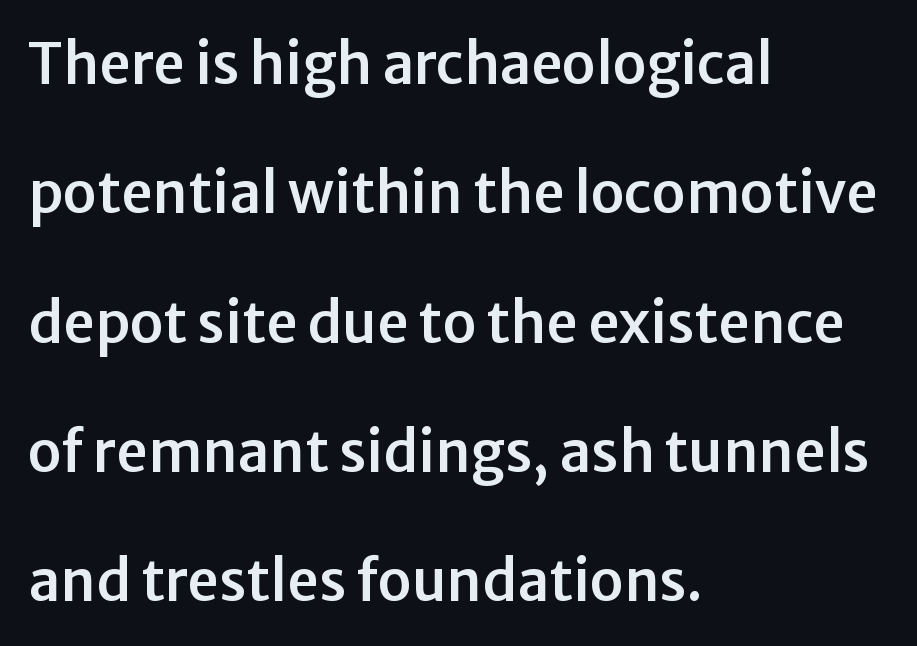
{"serif": "no", "italic": "no", "width": "normal", "stroke_contrast": "low", "x_height": "medium", "monospaced": "no", "underline": "no", "align": "left", "line_spacing": "loose", "line_spacing_ratio": 2.31, "letter_spacing": "normal", "letter_spacing_em": 0.0, "glyph_px": 56}
